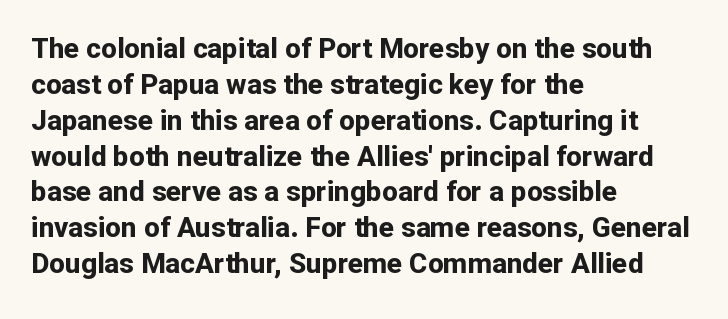
The image shows 28 px bold sans-serif type, upright; set left-aligned, normal line spacing (1.28x), normal letter spacing, not underlined; low stroke contrast and a medium x-height.
